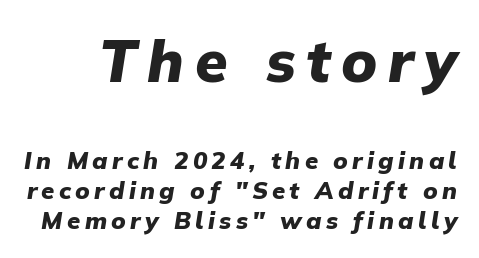
The space between consecutive lines is moderate. The zone under the glyphs is completely vacant. Each glyph is drawn with heavy, bold strokes. Rendered with sloped, italic letterforms. Do the characters align in a grid? No, the font is proportional.
